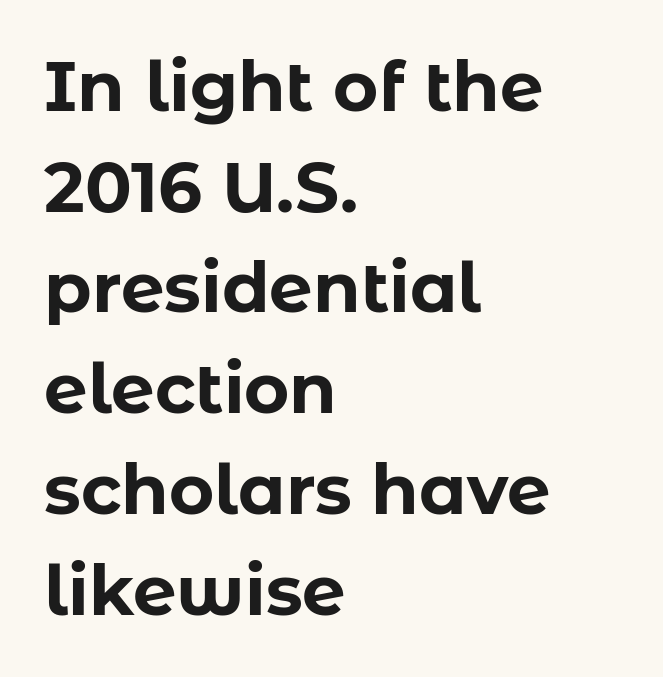
The image shows 69 px bold sans-serif type, upright; set left-aligned, normal line spacing (1.46x), normal letter spacing, not underlined; low stroke contrast and a medium x-height.
